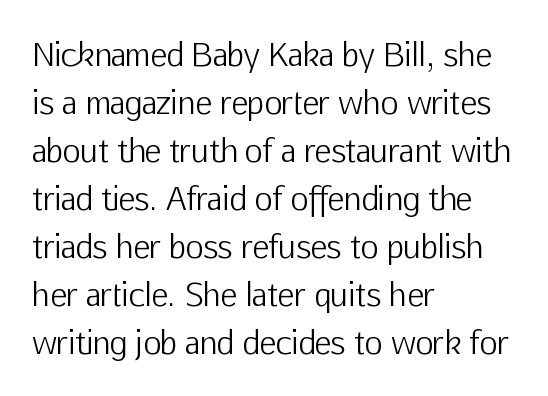
The image shows 31 px light sans-serif type, upright; set left-aligned, normal line spacing (1.55x), normal letter spacing, not underlined; low stroke contrast and a medium x-height.
